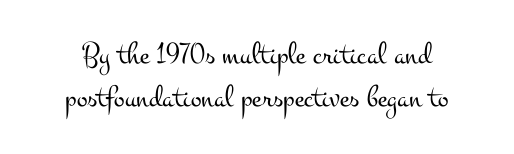
This sample uses plain, unmodified letter spacing. Is there much room between lines? A standard amount, neither cramped nor airy.
